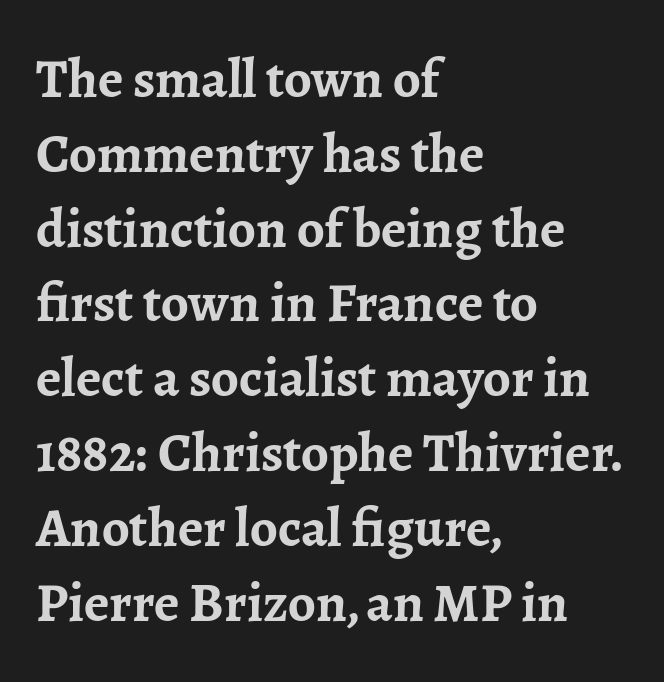
Leading: standard. The setting favours the left margin, as ordinary paragraphs usually do. Words appear dense and cohesive because spacing is normal. Note the varied advance widths — an 'i' is clearly narrower than an 'm'.
